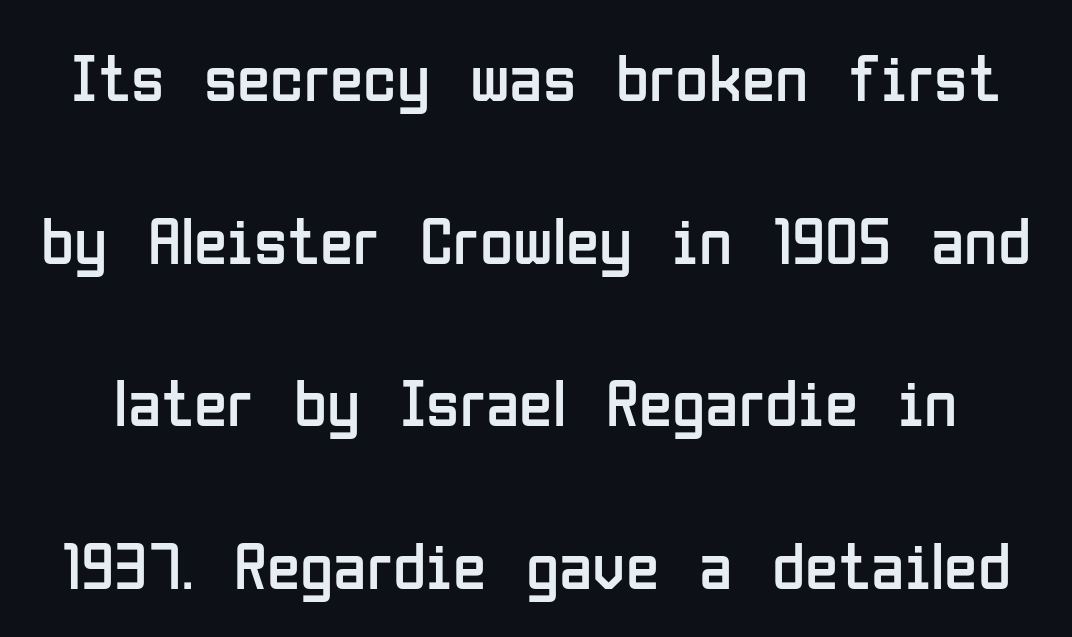
Q: Is the text bold? A: No.
Q: Is the text italic (slanted)? A: No, it is upright.
Q: Is the typeface a serif or a sans-serif typeface? A: Sans-serif.
Q: Is the text underlined? A: No.
Q: Is the spacing between letters normal or unusually wide? A: Normal.
Q: Is the spacing between lines tight, normal or loose? A: Loose.
Q: Width (condensed, normal, or wide)? A: Condensed.
Q: Stroke contrast? A: Low.
Q: x-height? A: Medium.
Q: Monospaced? A: No.
